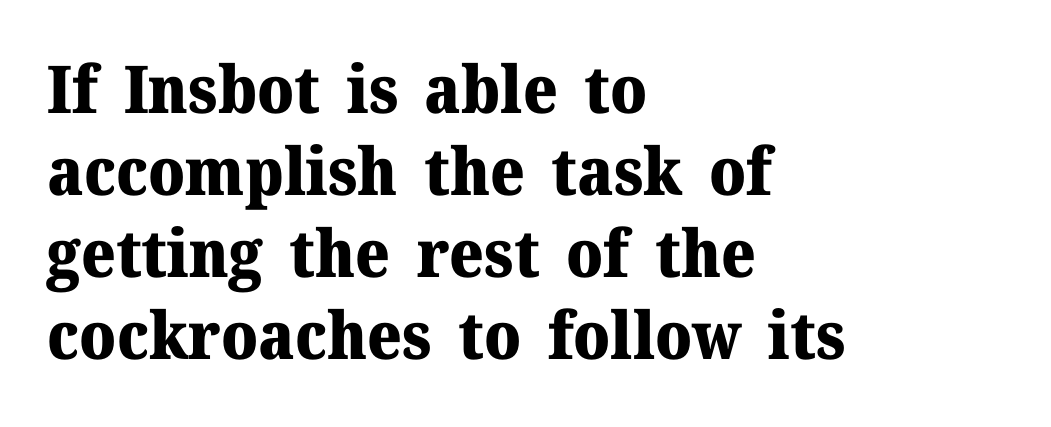
Q: Is the text bold? A: Yes.
Q: Is the text italic (slanted)? A: No, it is upright.
Q: Is the typeface a serif or a sans-serif typeface? A: Serif.
Q: Is the text underlined? A: No.
Q: How is the paragraph aligned? A: Left-aligned.
Q: Is the spacing between letters normal or unusually wide? A: Normal.
Q: Width (condensed, normal, or wide)? A: Normal.
Q: Stroke contrast? A: Medium.
Q: x-height? A: Medium.
Q: Monospaced? A: No.
